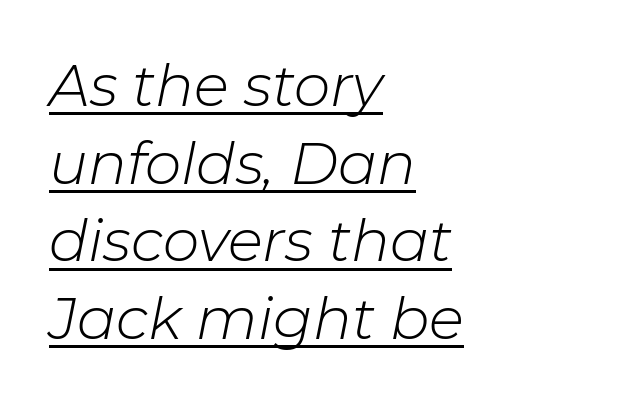
The image shows 58 px light type, italic (leaning right); set left-aligned, normal line spacing (1.34x), normal letter spacing, underlined; low stroke contrast and a medium x-height.
